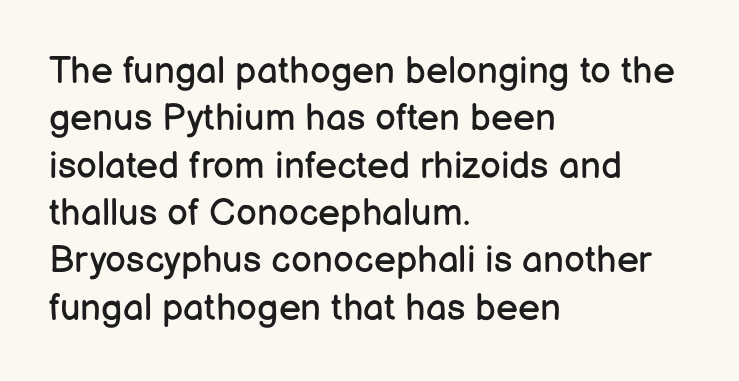
{"serif": "no", "italic": "no", "bold": "no", "weight": "regular", "width": "normal", "stroke_contrast": "low", "x_height": "medium", "monospaced": "no", "underline": "no", "align": "left", "line_spacing": "normal", "line_spacing_ratio": 1.28, "letter_spacing": "normal", "letter_spacing_em": 0.0, "glyph_px": 37}
